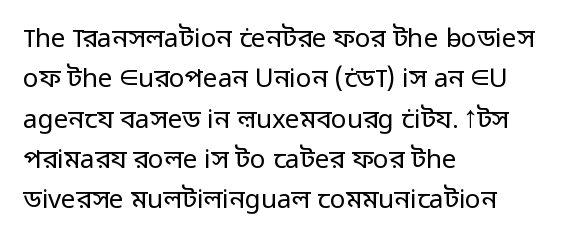
{"italic": "no", "bold": "no", "underline": "no", "align": "left", "line_spacing": "normal", "line_spacing_ratio": 1.55, "letter_spacing": "normal", "letter_spacing_em": 0.0, "glyph_px": 26}
